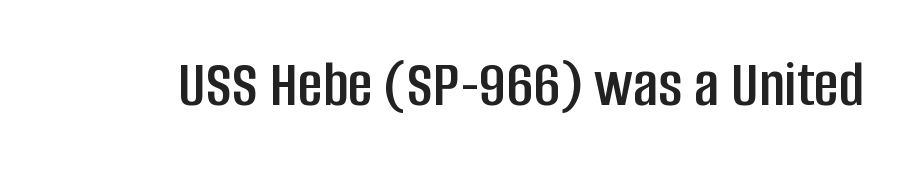
Quick note: not italic, upright. Each row of text sits above clean, open space. Glyph-to-glyph distance matches everyday printed text. These lines are rendered in a variable-pitch font.
